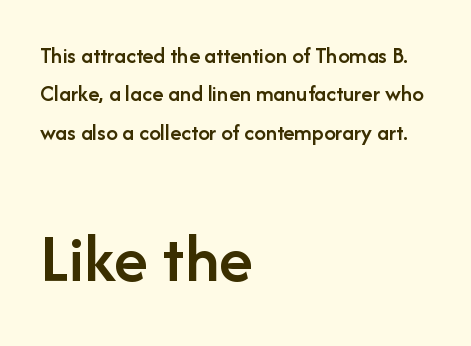
This rendering leaves character spacing at its baseline value. This layout puts the modest block above and the oversized block below. Leftover space on each line is placed entirely after the last word. Quick note: interline space is typical. This sample uses a sans-serif face.
